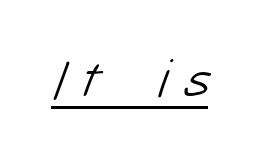
This sample uses a sans-serif face. Like a heading marked for emphasis, these lines bear an underscore. Display-style spreading of the glyphs; the letterfit is very open. Think of a printed novel: that variable character pitch is what you see here.
